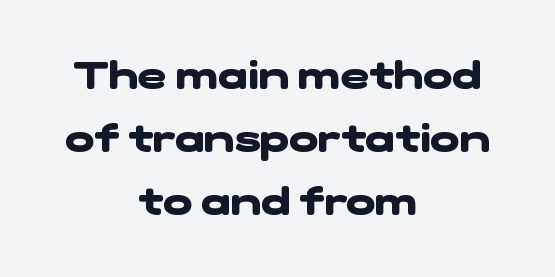
The image shows 39 px heavy, wide sans-serif type; set centered, normal line spacing (1.62x), normal letter spacing, not underlined; low stroke contrast and a medium x-height.
